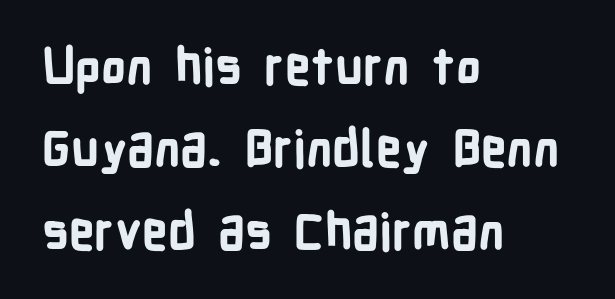
Each glyph is drawn with heavy, bold strokes. Check the space under the baseline: it is left empty. Each letter's strokes conclude bluntly, with no projecting serifs. Notice how the passage keeps a crisp vertical edge on the left only. How are the letters spaced? Ordinarily, with no added tracking. These lines are rendered in a variable-pitch font.
